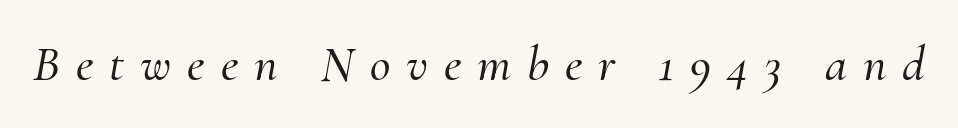
{"serif": "yes", "italic": "yes", "lean": "right", "slant_degrees": 10, "width": "normal", "stroke_contrast": "medium", "x_height": "small", "monospaced": "no", "underline": "no", "letter_spacing": "wide", "letter_spacing_em": 0.32, "glyph_px": 50}
